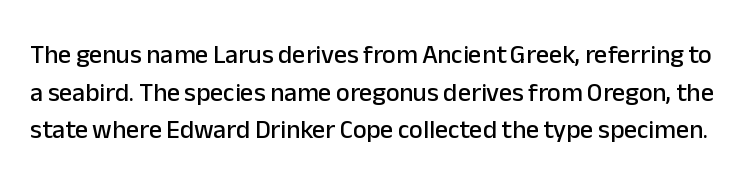
The image shows 26 px text type, upright; set normal line spacing (1.45x), normal letter spacing, not underlined.
